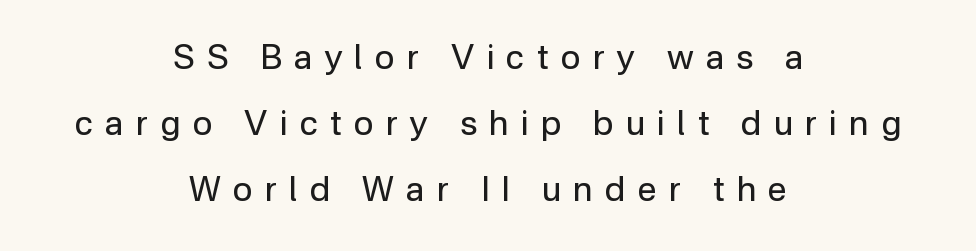
Q: Is the text bold? A: No.
Q: Is the text italic (slanted)? A: No, it is upright.
Q: Is the typeface a serif or a sans-serif typeface? A: Sans-serif.
Q: Is the text underlined? A: No.
Q: How is the paragraph aligned? A: Centered.
Q: Is the spacing between letters normal or unusually wide? A: Unusually wide.
Q: Is the spacing between lines tight, normal or loose? A: Loose.
Q: Width (condensed, normal, or wide)? A: Normal.
Q: Stroke contrast? A: Low.
Q: x-height? A: Medium.
Q: Monospaced? A: No.
